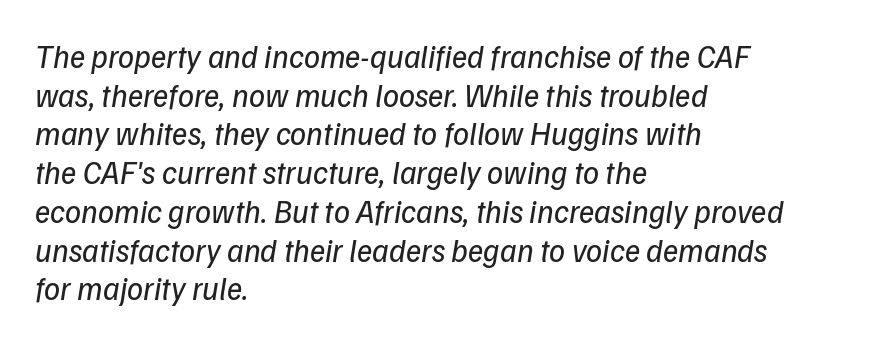
The paragraph shown leans on its left margin. The type family on display is of the sans-serif kind. No extra ink here — the face is not bold. In terms of letterspacing, this is plain default setting. Check the space under the baseline: it is left empty.
